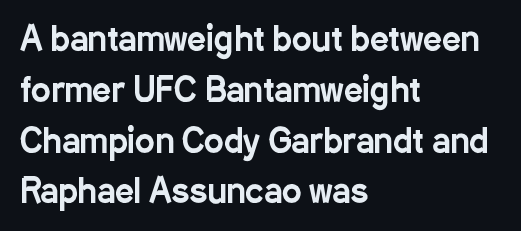
Q: Is the text italic (slanted)? A: No, it is upright.
Q: Is the typeface a serif or a sans-serif typeface? A: Sans-serif.
Q: Is the text underlined? A: No.
Q: How is the paragraph aligned? A: Left-aligned.
Q: Is the spacing between letters normal or unusually wide? A: Normal.
Q: Is the spacing between lines tight, normal or loose? A: Normal.
Q: Width (condensed, normal, or wide)? A: Condensed.
Q: Stroke contrast? A: Low.
Q: x-height? A: Medium.
Q: Monospaced? A: No.
